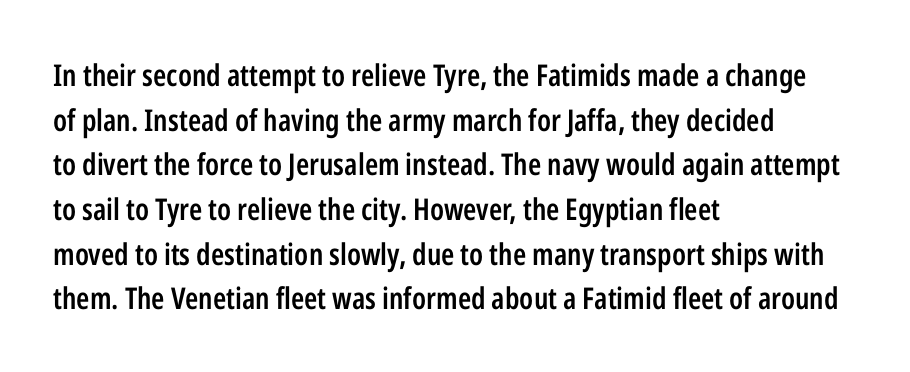
The image shows 30 px semibold, condensed sans-serif type, upright; set left-aligned, normal line spacing (1.49x), normal letter spacing, not underlined; low stroke contrast and a medium x-height.
